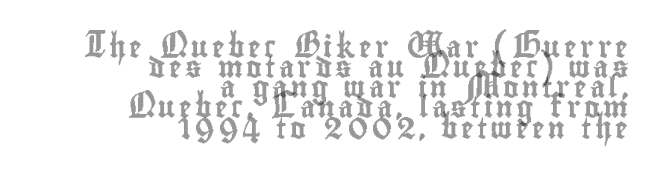
Q: Is the text italic (slanted)? A: No, it is upright.
Q: Is the text underlined? A: No.
Q: How is the paragraph aligned? A: Right-aligned.
Q: Is the spacing between lines tight, normal or loose? A: Tight.
